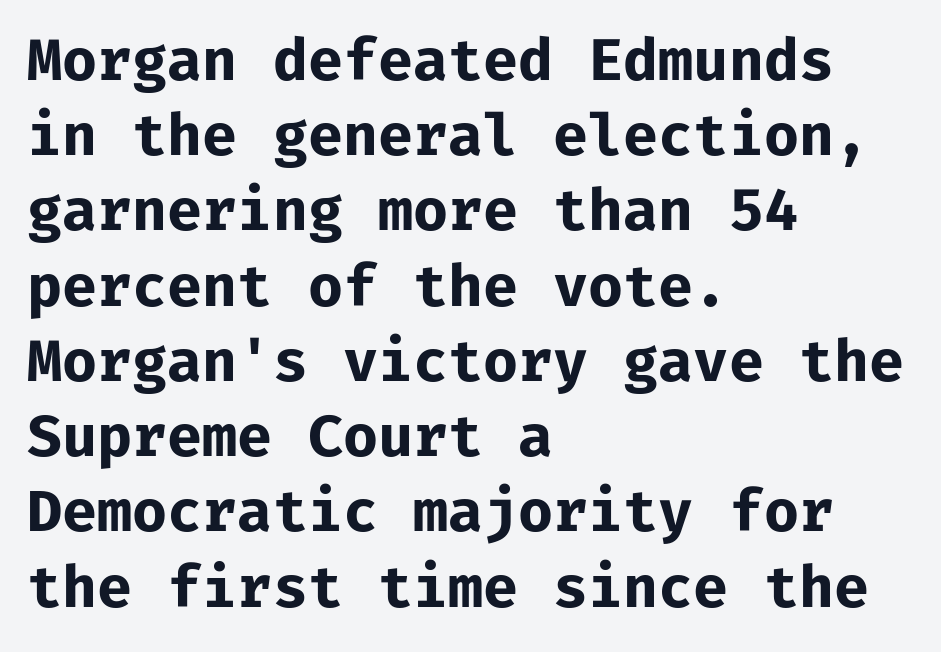
Look at the stroke-to-counter ratio: heavy, a bold. The space directly below the letters is spotless. The passage shown is typed in a monospace face where columns stay perfectly aligned. Is there any slant? The stems are plumb. The leading is moderate, giving the passage an even texture. Reading down the block, your eye returns to a fixed left position each line.
